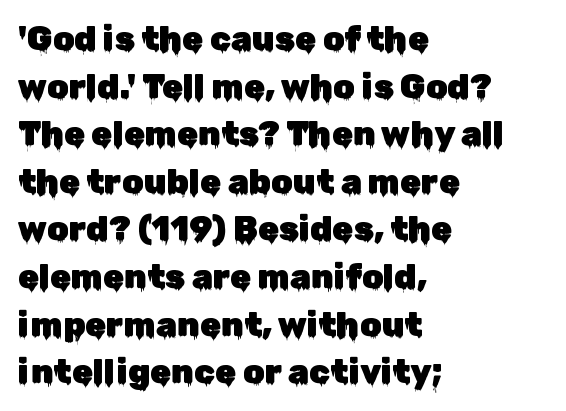
How would I describe the line gaps? Plain and ordinary. Think of a printed novel: that variable character pitch is what you see here. Does the type have serifs? No, each stem ends abruptly. Nobody drew a line under any word here.
